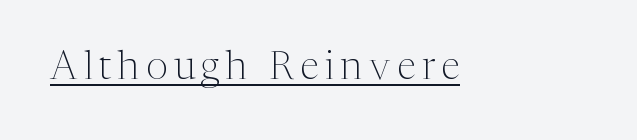
The image shows 39 px light serif type, upright; set underlined; medium stroke contrast and a medium x-height.
